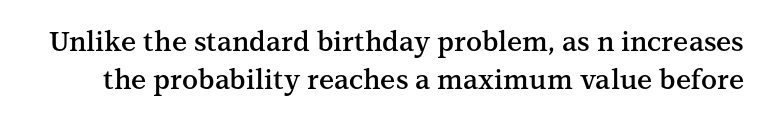
{"italic": "no", "bold": "semi", "underline": "no", "line_spacing": "normal", "line_spacing_ratio": 1.42, "letter_spacing": "normal", "letter_spacing_em": 0.0, "glyph_px": 27}
